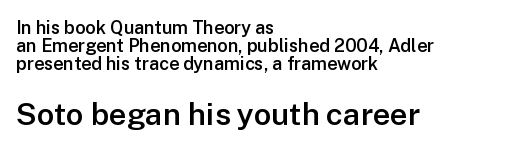
The image shows 31 px semibold sans-serif type, upright; set left-aligned, tight line spacing (1.01x), normal letter spacing, not underlined; the second (bottom) block is 1.72x larger; low stroke contrast and a medium x-height.
